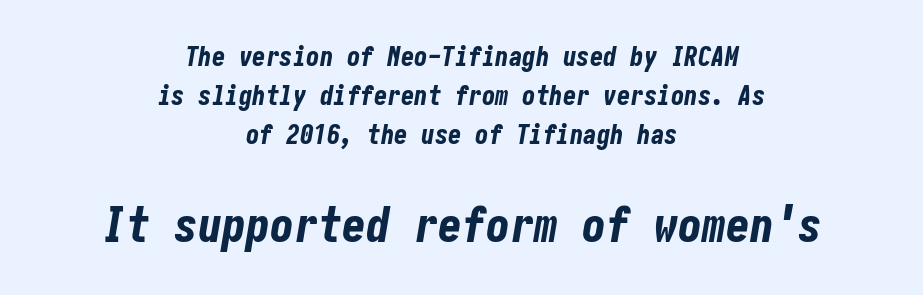
{"italic": "yes", "lean": "right", "slant_degrees": 10, "bold": "yes", "weight": "bold", "width": "condensed", "stroke_contrast": "low", "x_height": "medium", "underline": "no", "align": "center", "line_spacing": "normal", "line_spacing_ratio": 1.45, "letter_spacing": "normal", "letter_spacing_em": 0.0, "larger_block": "second", "size_ratio": 1.78, "glyph_px": 48}
